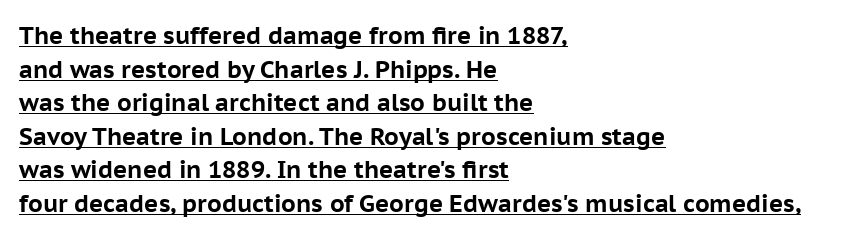
The image shows 24 px bold type, upright; set left-aligned, normal line spacing (1.4x), normal letter spacing, underlined.
